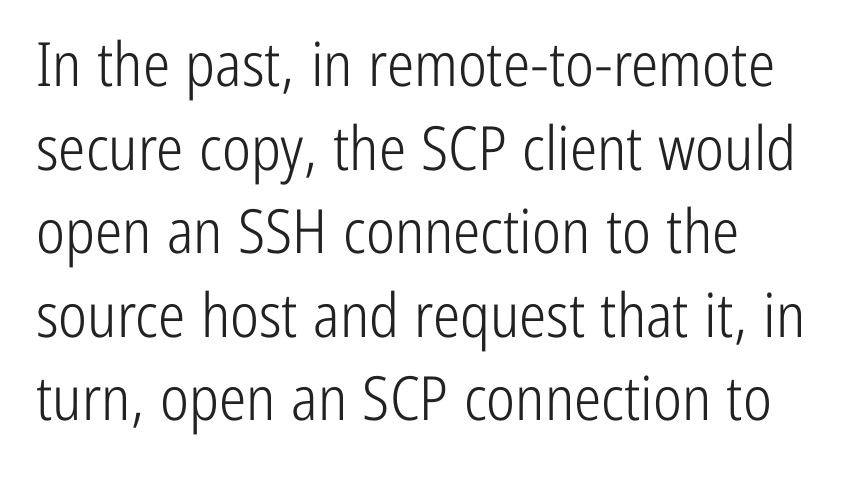
The image shows 61 px light, condensed sans-serif type, upright; set left-aligned, normal line spacing (1.37x), normal letter spacing, not underlined; low stroke contrast and a medium x-height.
